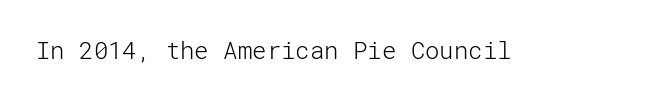
{"italic": "no", "bold": "no", "underline": "no", "letter_spacing": "normal", "letter_spacing_em": 0.0, "glyph_px": 24}
